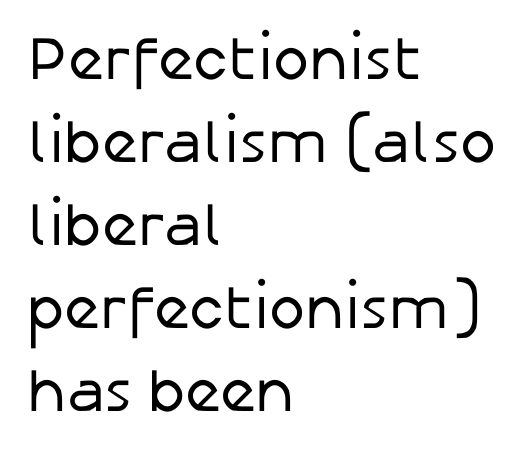
Q: Is the text bold? A: No.
Q: Is the text italic (slanted)? A: No, it is upright.
Q: Is the typeface a serif or a sans-serif typeface? A: Sans-serif.
Q: Is the text underlined? A: No.
Q: How is the paragraph aligned? A: Left-aligned.
Q: Is the spacing between letters normal or unusually wide? A: Normal.
Q: Is the spacing between lines tight, normal or loose? A: Normal.
Q: Width (condensed, normal, or wide)? A: Normal.
Q: Stroke contrast? A: Low.
Q: x-height? A: Medium.
Q: Monospaced? A: No.
